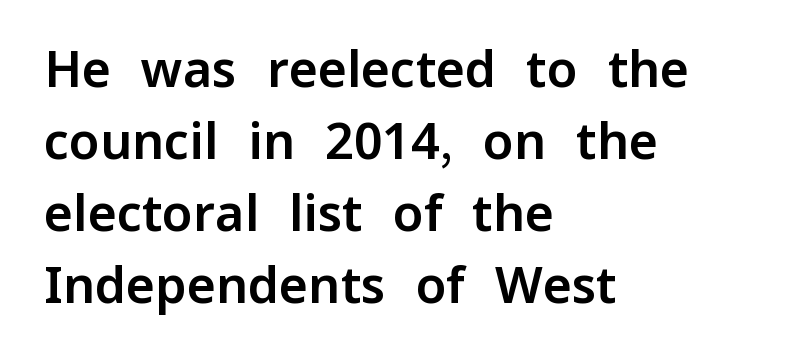
Grotesque or geometric, the face here clearly has no serifs. The zone under the glyphs is completely vacant. What's the leading like? Ordinary, nothing unusual. Each line starts at the same left margin while the right side varies. If you drew a line through each stem, it would be perfectly vertical. Think of a printed novel: that variable character pitch is what you see here.
